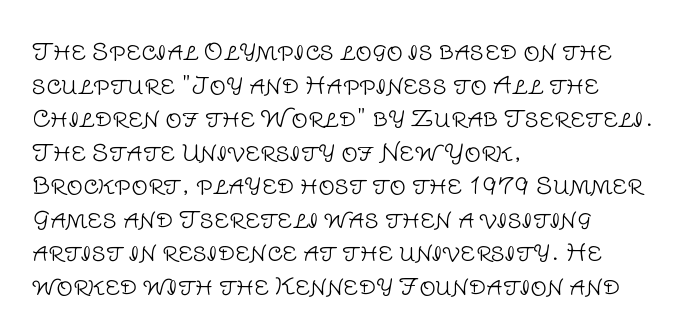
Q: Is the text bold? A: No.
Q: Is the text italic (slanted)? A: Yes.
Q: Is the text underlined? A: No.
Q: How is the paragraph aligned? A: Left-aligned.
Q: Is the spacing between letters normal or unusually wide? A: Normal.
Q: Is the spacing between lines tight, normal or loose? A: Normal.
